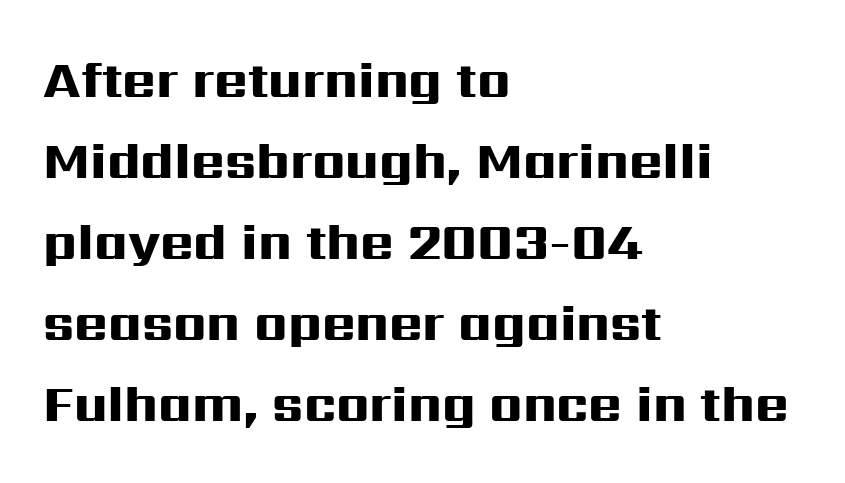
In terms of leading, this rendering sits right in the middle. The font is running at its bold setting. This sample has the flowing, uneven cadence of proportional lettering. The space directly below the letters is spotless. A roman cut, with each character standing at attention. Inter-character spacing is left at the font's built-in metrics.
